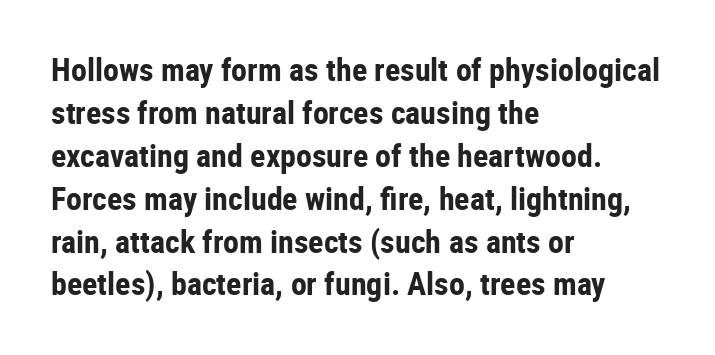
The line-height multiplier appears to be the usual default. Looks like regular typesetting: each glyph gets only the width it needs. The rag falls on the right side of this text block. The type is set solid horizontally, with unmodified tracking. Thick stems and heavy bowls — unmistakably bold.
